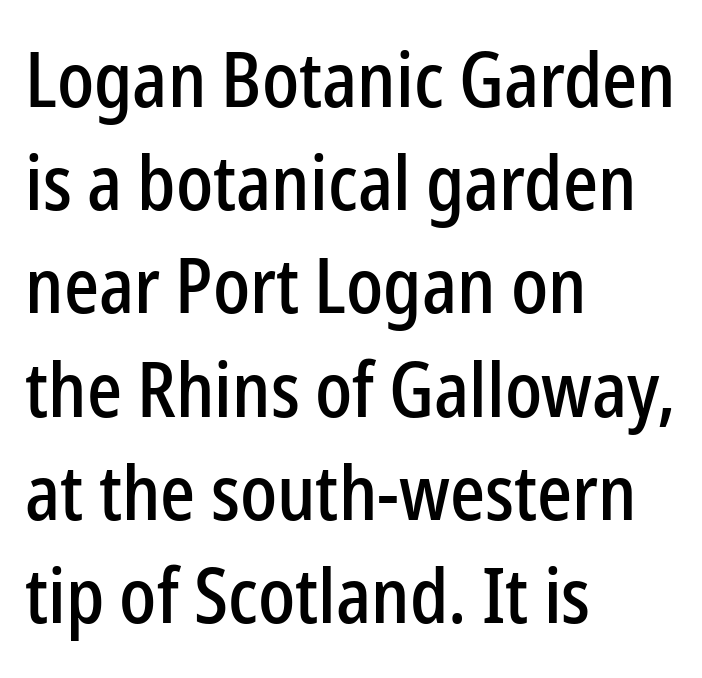
These lines are set flush left with a ragged right edge. The letters sit at their default tracking, neither squeezed nor spread. The face used here is proportionally spaced, like ordinary book or web type. The baseline area is clear. Look at the bottom of the vertical strokes: they stop flat, with no serifs.
